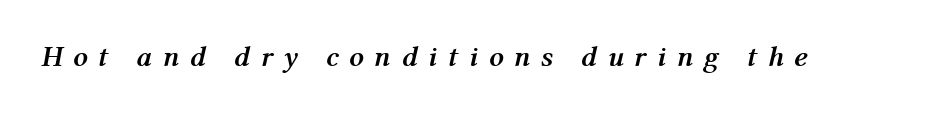
Q: Is the text bold? A: Yes.
Q: Is the text italic (slanted)? A: Yes, it leans right by about 12 degrees.
Q: Is the text underlined? A: No.
Q: Is the spacing between letters normal or unusually wide? A: Unusually wide.
Q: Width (condensed, normal, or wide)? A: Normal.
Q: Stroke contrast? A: Medium.
Q: x-height? A: Medium.
Q: Monospaced? A: No.
